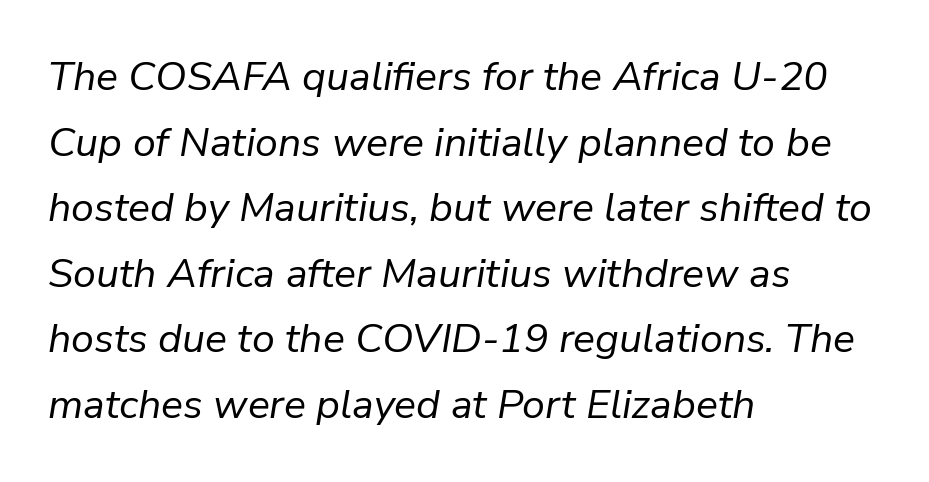
{"italic": "yes", "lean": "right", "slant_degrees": 9, "bold": "no", "weight": "regular", "width": "normal", "stroke_contrast": "low", "x_height": "medium", "monospaced": "no", "underline": "no", "align": "left", "line_spacing": "normal", "line_spacing_ratio": 1.6, "letter_spacing": "normal", "letter_spacing_em": 0.0, "glyph_px": 41}
